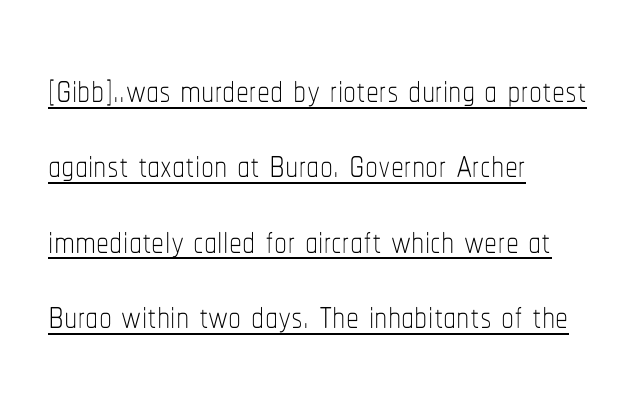
A typographer would call this underscored text. Horizontal bands of white between lines are of average thickness. The horizontal fit of the characters is conventional and even. Teacher's note: observe the even left margin — that is flush-left alignment. These glyphs show unthickened strokes, regular width or finer.
